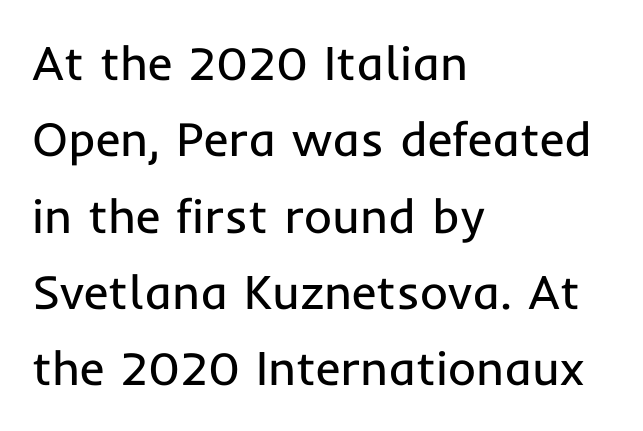
The typeface has the unassuming heft of standard copy or less. No extra tracking has been applied to these lines. This sample keeps an unexceptional amount of space between lines. Typeset ragged right — the left edge is the straight one.
